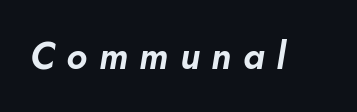
Words float on clear page, feet unadorned. Looks like regular typesetting: each glyph gets only the width it needs. There's an unmistakable incline to the writing here. Look at the tracking — it's clearly loosened, letters drifting apart.
